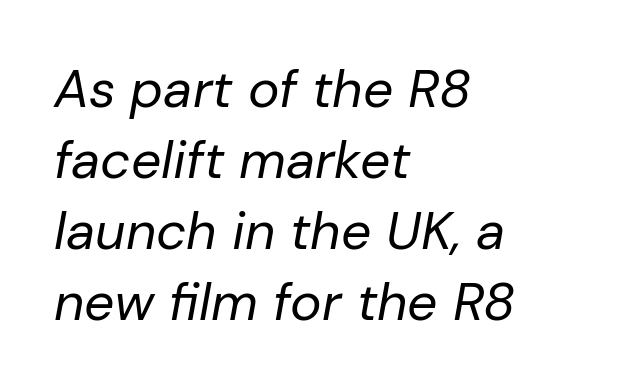
{"italic": "yes", "lean": "right", "slant_degrees": 10, "bold": "no", "weight": "regular", "width": "normal", "stroke_contrast": "low", "x_height": "medium", "monospaced": "no", "underline": "no", "align": "left", "line_spacing": "normal", "line_spacing_ratio": 1.34, "letter_spacing": "normal", "letter_spacing_em": 0.0, "glyph_px": 53}
